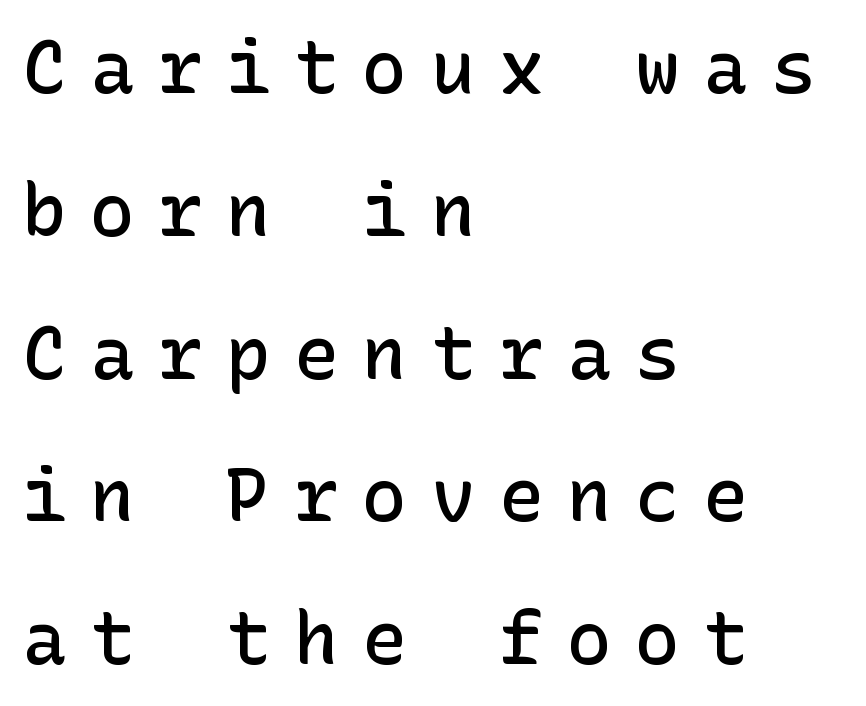
{"serif": "no", "italic": "no", "bold": "semi", "weight": "semibold", "width": "normal", "stroke_contrast": "low", "x_height": "medium", "underline": "no", "align": "left", "line_spacing": "loose", "line_spacing_ratio": 1.93, "letter_spacing": "wide", "letter_spacing_em": 0.32, "glyph_px": 74}
